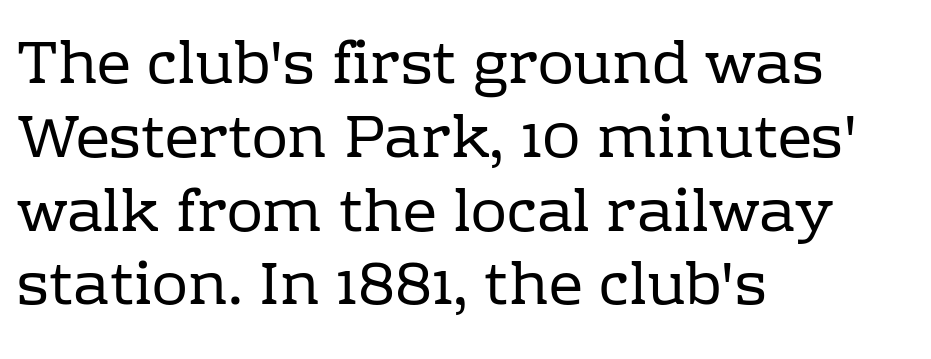
{"serif": "yes", "italic": "no", "bold": "no", "weight": "regular", "width": "normal", "stroke_contrast": "low", "x_height": "medium", "monospaced": "no", "underline": "no", "align": "left", "line_spacing_ratio": 1.23, "letter_spacing": "normal", "letter_spacing_em": 0.0, "glyph_px": 60}
